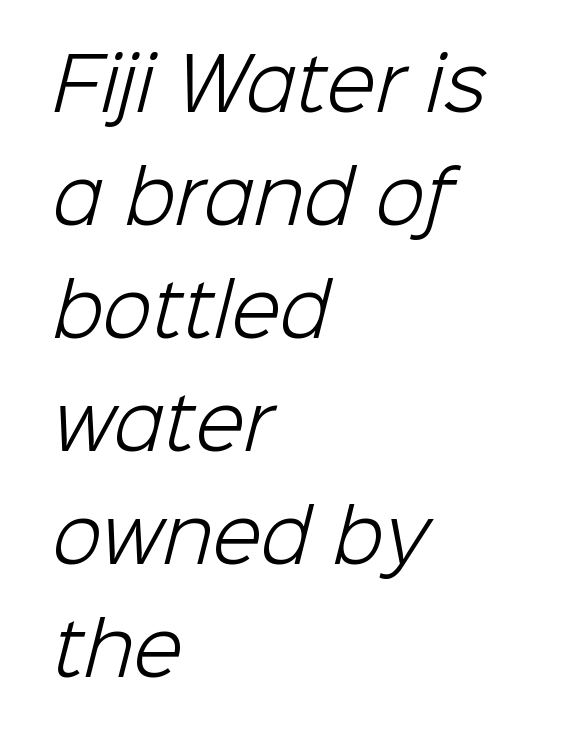
The image shows 72 px light sans-serif type; set left-aligned, normal line spacing (1.57x), normal letter spacing, not underlined; low stroke contrast and a medium x-height.
